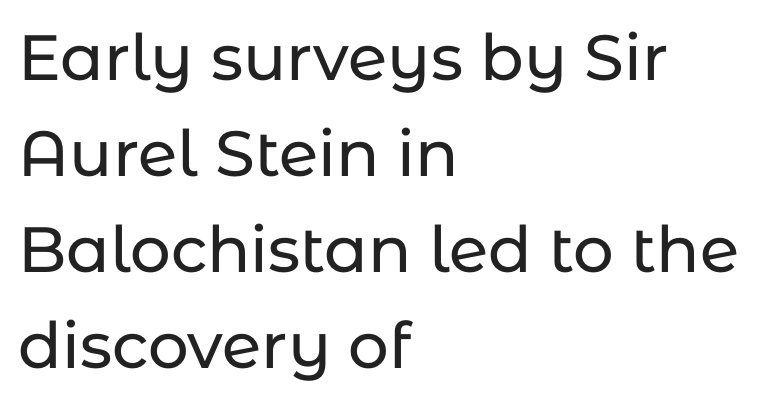
The passage shown is typed in a proportional face where columns would drift. In terms of posture, this sample is upright. Casual observation: everything's shoved over to the left. Successive baselines arrive at the customary interval. Spacing between characters is what you'd get straight out of the box.
